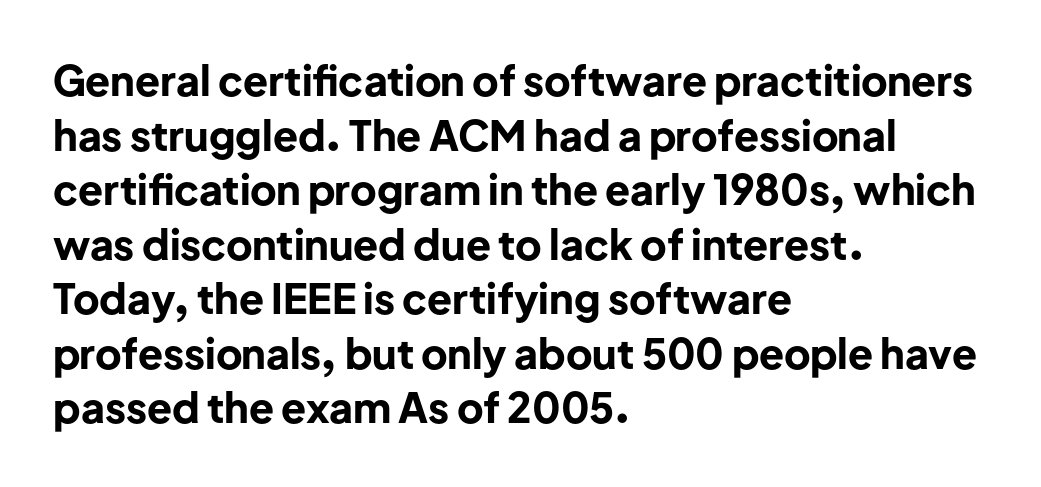
{"serif": "no", "italic": "no", "bold": "yes", "weight": "bold", "width": "normal", "stroke_contrast": "low", "x_height": "medium", "monospaced": "no", "underline": "no", "align": "left", "line_spacing": "normal", "line_spacing_ratio": 1.33, "letter_spacing": "normal", "letter_spacing_em": 0.0, "glyph_px": 41}
